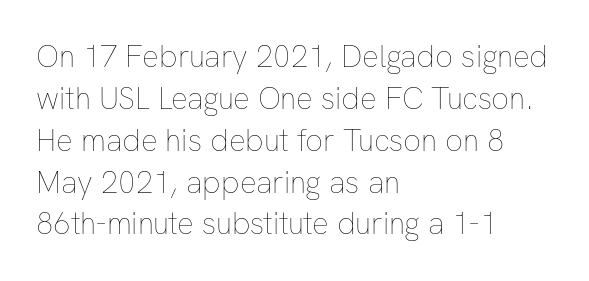
Heaviness? Minimal to ordinary, like unemphasized prose. A clean baseline with only descenders dipping below it. Think of a printed novel: that variable character pitch is what you see here. Tracking here is standard; glyphs follow each other at the usual distance. Nope, not italic — everything's standing straight.
